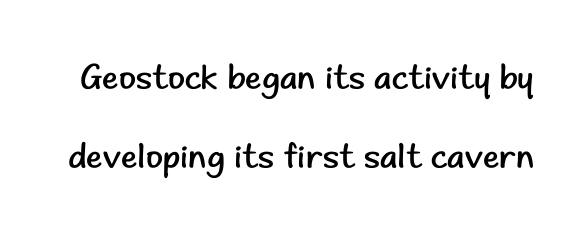
Q: Is the text bold? A: No.
Q: Is the text italic (slanted)? A: No, it is upright.
Q: Is the typeface a serif or a sans-serif typeface? A: Sans-serif.
Q: Is the text underlined? A: No.
Q: Is the spacing between letters normal or unusually wide? A: Normal.
Q: Is the spacing between lines tight, normal or loose? A: Loose.
Q: Width (condensed, normal, or wide)? A: Normal.
Q: Stroke contrast? A: Low.
Q: x-height? A: Small.
Q: Monospaced? A: No.
